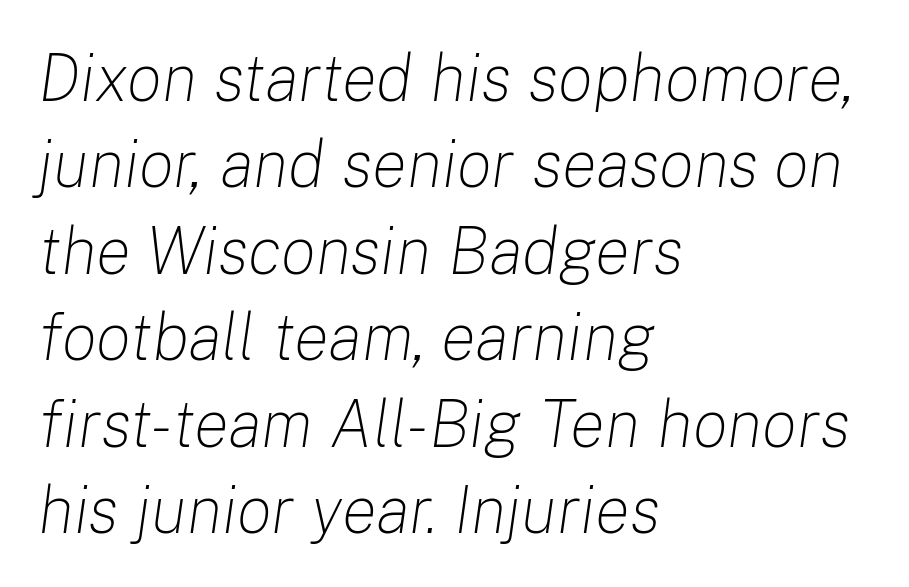
{"italic": "yes", "lean": "right", "slant_degrees": 8, "bold": "no", "weight": "light", "width": "normal", "stroke_contrast": "low", "x_height": "medium", "monospaced": "no", "underline": "no", "align": "left", "line_spacing": "normal", "line_spacing_ratio": 1.31, "letter_spacing": "normal", "letter_spacing_em": 0.0, "glyph_px": 66}
